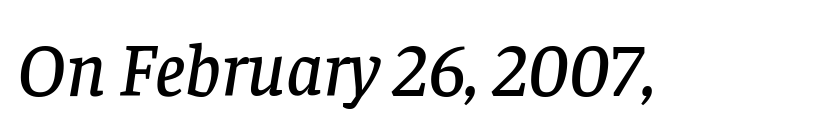
The image shows 75 px serif type, italic (leaning right); set normal letter spacing, not underlined; low stroke contrast and a large x-height.
